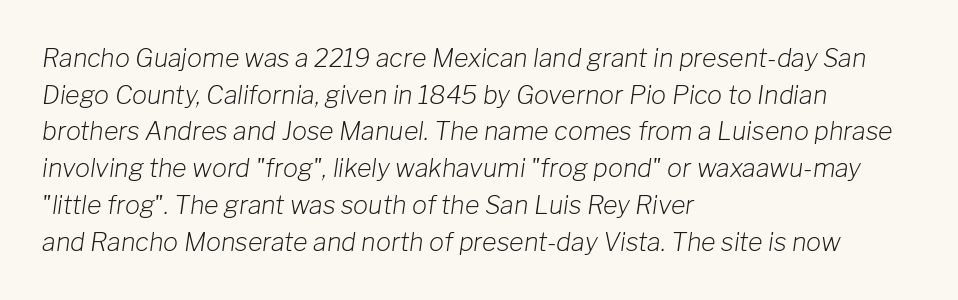
{"italic": "yes", "lean": "right", "slant_degrees": 8, "bold": "no", "underline": "no", "align": "left", "line_spacing": "normal", "line_spacing_ratio": 1.47, "letter_spacing": "normal", "letter_spacing_em": 0.0, "glyph_px": 25}
